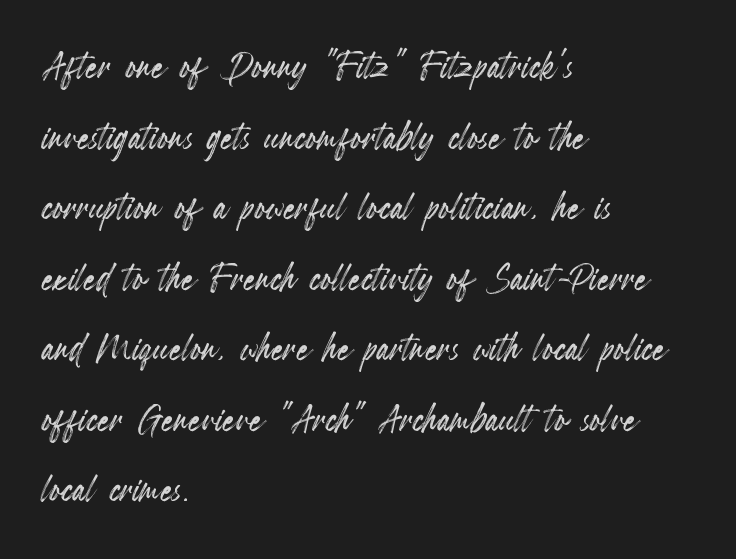
{"width": "condensed", "x_height": "small", "monospaced": "no", "underline": "no", "align": "left", "line_spacing": "normal", "line_spacing_ratio": 1.47, "letter_spacing": "normal", "letter_spacing_em": 0.0, "glyph_px": 48}
